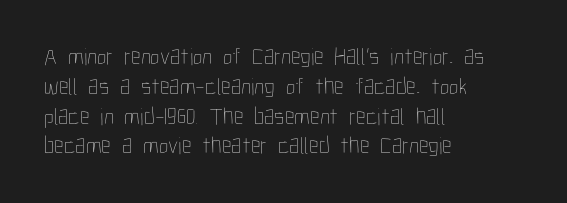
If you drew a line through each stem, it would be perfectly vertical. Tracking value appears to be zero — textbook default spacing. The rag falls on the right side of this text block. The face looks like a standard text weight, possibly lighter. The string is rendered with underlining switched off.
